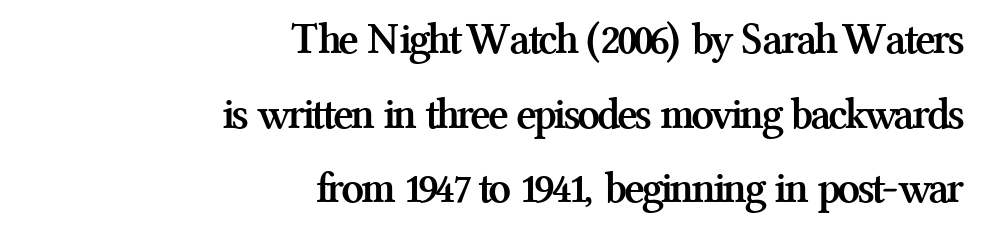
Q: Is the text bold? A: Yes.
Q: Is the text italic (slanted)? A: No, it is upright.
Q: Is the typeface a serif or a sans-serif typeface? A: Serif.
Q: Is the text underlined? A: No.
Q: How is the paragraph aligned? A: Right-aligned.
Q: Is the spacing between letters normal or unusually wide? A: Normal.
Q: Is the spacing between lines tight, normal or loose? A: Normal.
Q: Width (condensed, normal, or wide)? A: Normal.
Q: Stroke contrast? A: Medium.
Q: x-height? A: Medium.
Q: Monospaced? A: No.
